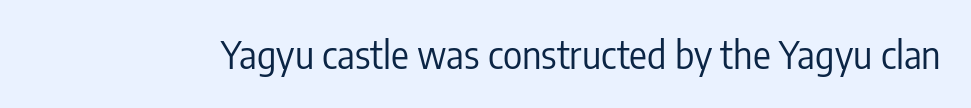
Q: Is the text bold? A: No.
Q: Is the text italic (slanted)? A: No, it is upright.
Q: Is the typeface a serif or a sans-serif typeface? A: Sans-serif.
Q: Is the text underlined? A: No.
Q: Is the spacing between letters normal or unusually wide? A: Normal.
Q: Width (condensed, normal, or wide)? A: Condensed.
Q: Stroke contrast? A: Low.
Q: x-height? A: Medium.
Q: Monospaced? A: No.
